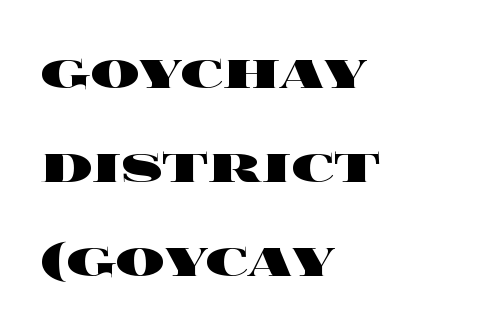
Q: Is the text bold? A: Yes.
Q: Is the text italic (slanted)? A: No, it is upright.
Q: Is the text underlined? A: No.
Q: How is the paragraph aligned? A: Left-aligned.
Q: Is the spacing between letters normal or unusually wide? A: Normal.
Q: Is the spacing between lines tight, normal or loose? A: Normal.
Q: Width (condensed, normal, or wide)? A: Wide.
Q: x-height? A: Large.
Q: Monospaced? A: No.
